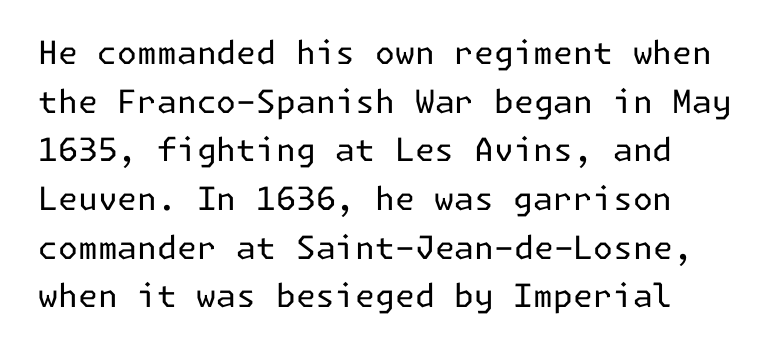
The image shows 32 px regular-weight sans-serif type, upright; set normal line spacing (1.52x), normal letter spacing, not underlined; low stroke contrast and a medium x-height.
